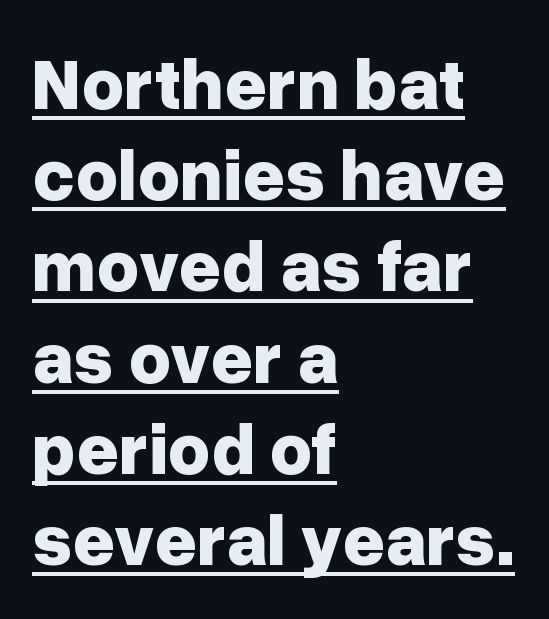
Q: Is the text bold? A: Yes.
Q: Is the text italic (slanted)? A: No, it is upright.
Q: Is the typeface a serif or a sans-serif typeface? A: Sans-serif.
Q: Is the text underlined? A: Yes.
Q: How is the paragraph aligned? A: Left-aligned.
Q: Is the spacing between letters normal or unusually wide? A: Normal.
Q: Is the spacing between lines tight, normal or loose? A: Normal.
Q: Width (condensed, normal, or wide)? A: Normal.
Q: Stroke contrast? A: Low.
Q: x-height? A: Medium.
Q: Monospaced? A: No.
